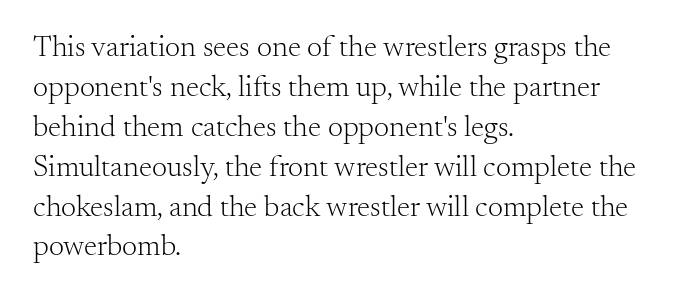
The image shows 30 px light serif type, upright; set left-aligned, normal line spacing (1.33x), normal letter spacing, not underlined; medium stroke contrast and a small x-height.
